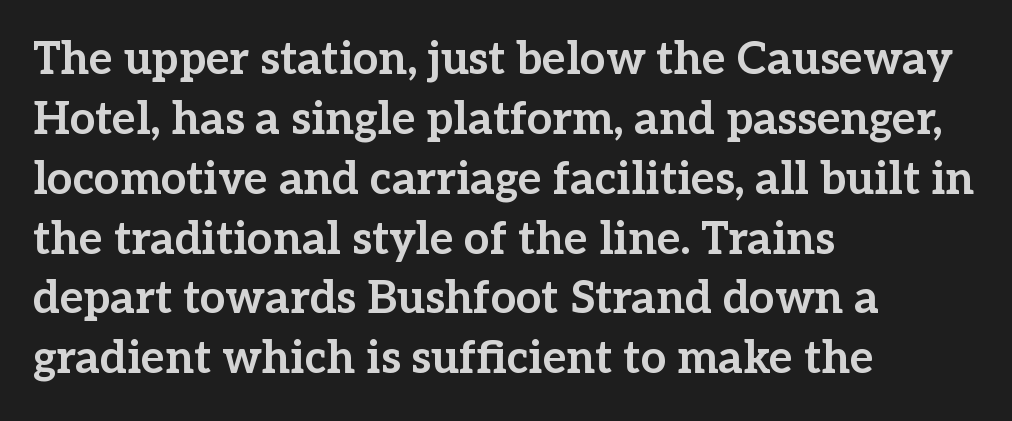
{"serif": "yes", "italic": "no", "bold": "yes", "weight": "bold", "width": "normal", "stroke_contrast": "low", "x_height": "medium", "monospaced": "no", "underline": "no", "align": "left", "line_spacing": "normal", "line_spacing_ratio": 1.33, "letter_spacing": "normal", "letter_spacing_em": 0.0, "glyph_px": 45}
